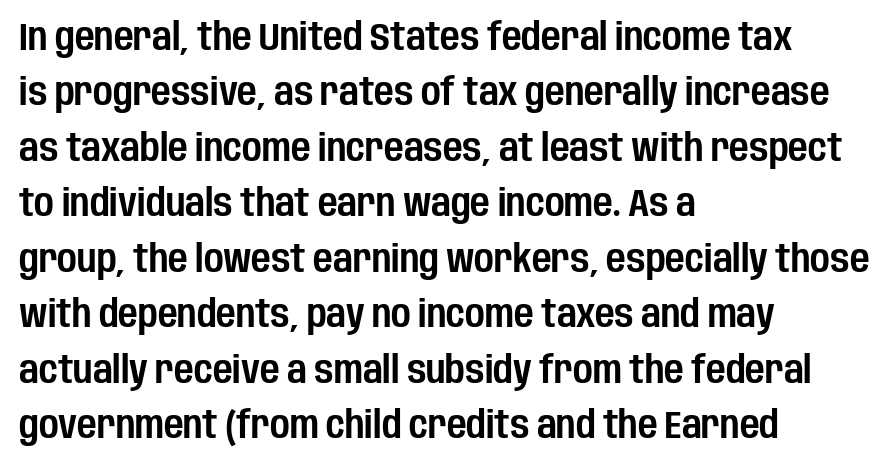
The image shows 38 px condensed sans-serif type, upright; set left-aligned, normal line spacing (1.46x), normal letter spacing, not underlined; low stroke contrast and a large x-height.
